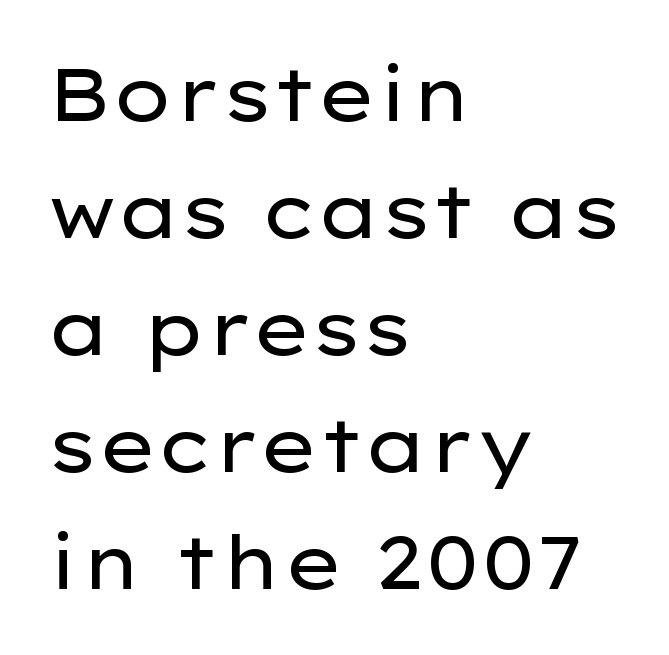
Check under the words: just untouched page. Horizontally, the lines are justified to the leading edge only. The letters carry no serifs — their stems end cleanly without finishing strokes. Words appear dense and cohesive because spacing is normal. Varying glyph widths throughout — classic text-font behaviour.
